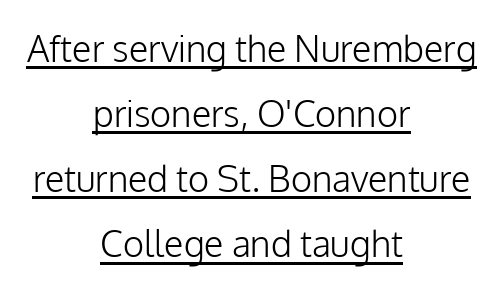
Q: Is the text bold? A: No.
Q: Is the text italic (slanted)? A: No, it is upright.
Q: Is the typeface a serif or a sans-serif typeface? A: Sans-serif.
Q: Is the text underlined? A: Yes.
Q: How is the paragraph aligned? A: Centered.
Q: Is the spacing between letters normal or unusually wide? A: Normal.
Q: Width (condensed, normal, or wide)? A: Normal.
Q: Stroke contrast? A: Low.
Q: x-height? A: Medium.
Q: Monospaced? A: No.
